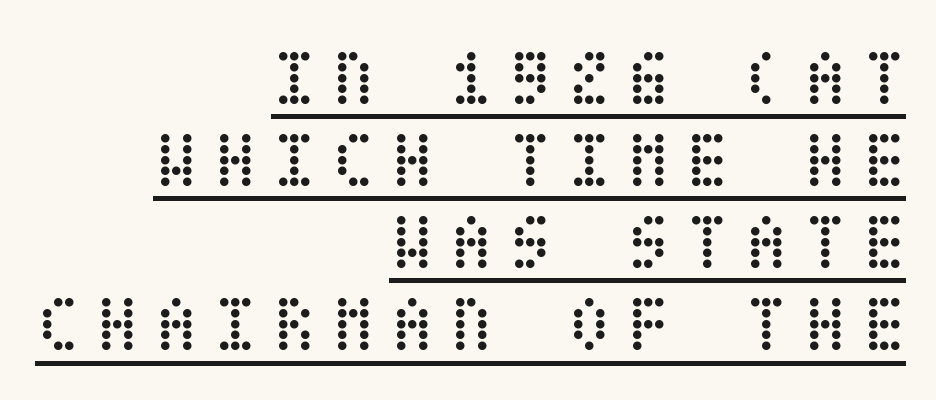
Q: Is the text bold? A: No.
Q: Is the text italic (slanted)? A: No, it is upright.
Q: Is the text underlined? A: Yes.
Q: How is the paragraph aligned? A: Right-aligned.
Q: Is the spacing between letters normal or unusually wide? A: Unusually wide.
Q: Is the spacing between lines tight, normal or loose? A: Tight.
Q: Width (condensed, normal, or wide)? A: Condensed.
Q: Stroke contrast? A: Low.
Q: x-height? A: Large.
